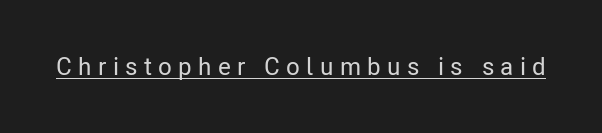
Q: Is the text italic (slanted)? A: No, it is upright.
Q: Is the text underlined? A: Yes.
Q: Is the spacing between letters normal or unusually wide? A: Unusually wide.
